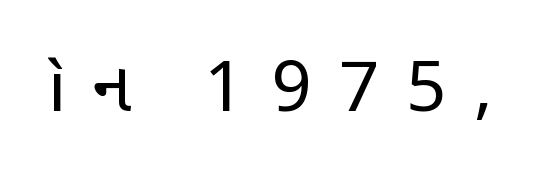
Q: Is the text bold? A: No.
Q: Is the text italic (slanted)? A: No, it is upright.
Q: Is the typeface a serif or a sans-serif typeface? A: Sans-serif.
Q: Is the text underlined? A: No.
Q: Is the spacing between letters normal or unusually wide? A: Unusually wide.
Q: Width (condensed, normal, or wide)? A: Condensed.
Q: Stroke contrast? A: Low.
Q: x-height? A: Medium.
Q: Monospaced? A: No.
